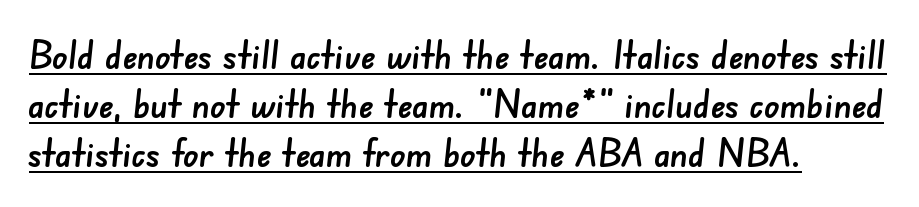
{"serif": "no", "width": "normal", "stroke_contrast": "low", "x_height": "small", "monospaced": "no", "underline": "yes", "align": "left", "line_spacing": "normal", "line_spacing_ratio": 1.26, "letter_spacing": "normal", "letter_spacing_em": 0.0, "glyph_px": 39}
